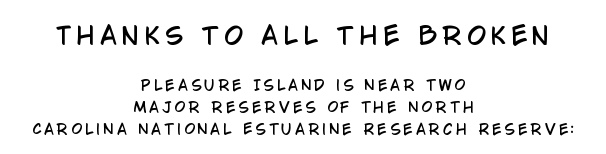
The image shows 24 px text type, upright; set centered, normal line spacing (1.57x), unusually wide letter spacing (+0.22 em), not underlined; the first (top) block is 1.71x larger.
